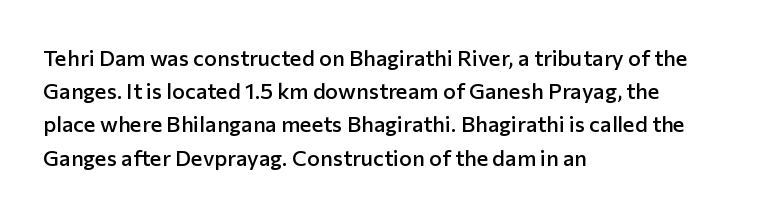
The words here are not underlined. Each new line begins a customary step beneath the previous one. These lines were composed using upright roman letters. In CSS terms this would be text-align: left. Compared with typical body copy, the letter spacing here is the same. This is the in-between weight designers call semibold or demi.
